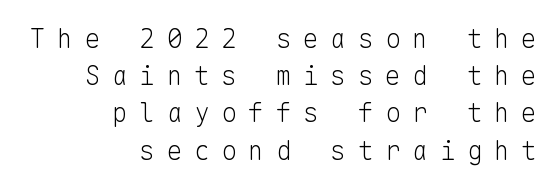
Q: Is the text bold? A: No.
Q: Is the text italic (slanted)? A: No, it is upright.
Q: Is the text underlined? A: No.
Q: How is the paragraph aligned? A: Right-aligned.
Q: Is the spacing between letters normal or unusually wide? A: Unusually wide.
Q: Is the spacing between lines tight, normal or loose? A: Normal.
